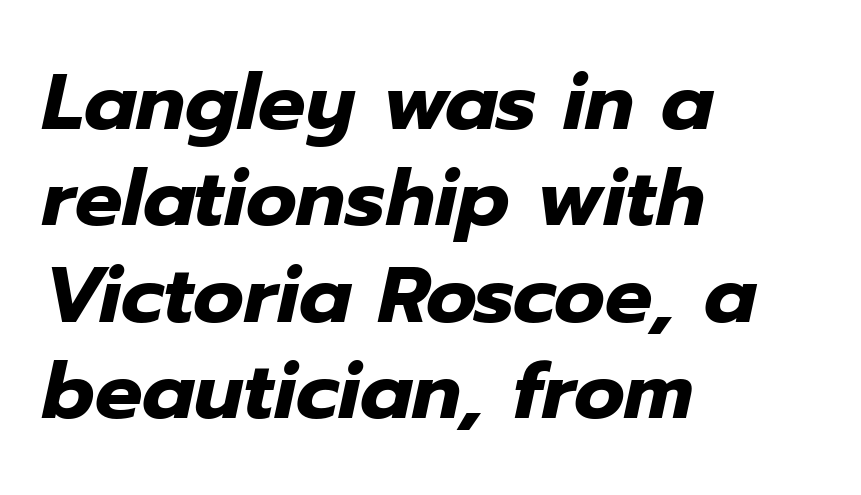
Q: Is the text bold? A: Yes.
Q: Is the text italic (slanted)? A: Yes, it leans right by about 12 degrees.
Q: Is the text underlined? A: No.
Q: How is the paragraph aligned? A: Left-aligned.
Q: Is the spacing between letters normal or unusually wide? A: Normal.
Q: Width (condensed, normal, or wide)? A: Normal.
Q: Stroke contrast? A: Low.
Q: x-height? A: Medium.
Q: Monospaced? A: No.
